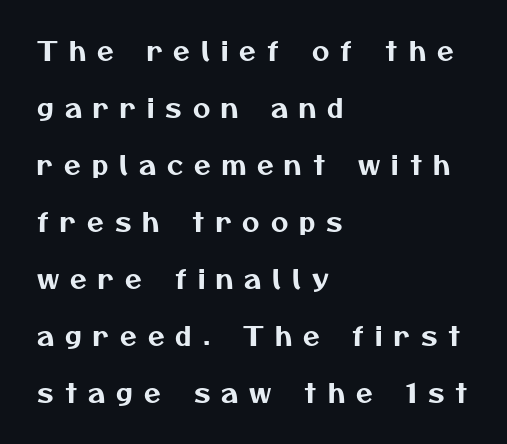
Q: Is the text underlined? A: No.
Q: How is the paragraph aligned? A: Left-aligned.
Q: Is the spacing between letters normal or unusually wide? A: Unusually wide.
Q: Is the spacing between lines tight, normal or loose? A: Loose.
